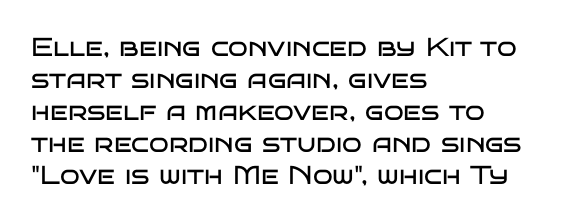
The image shows 26 px text type, upright; set left-aligned, line spacing 1.23x, normal letter spacing, not underlined.
